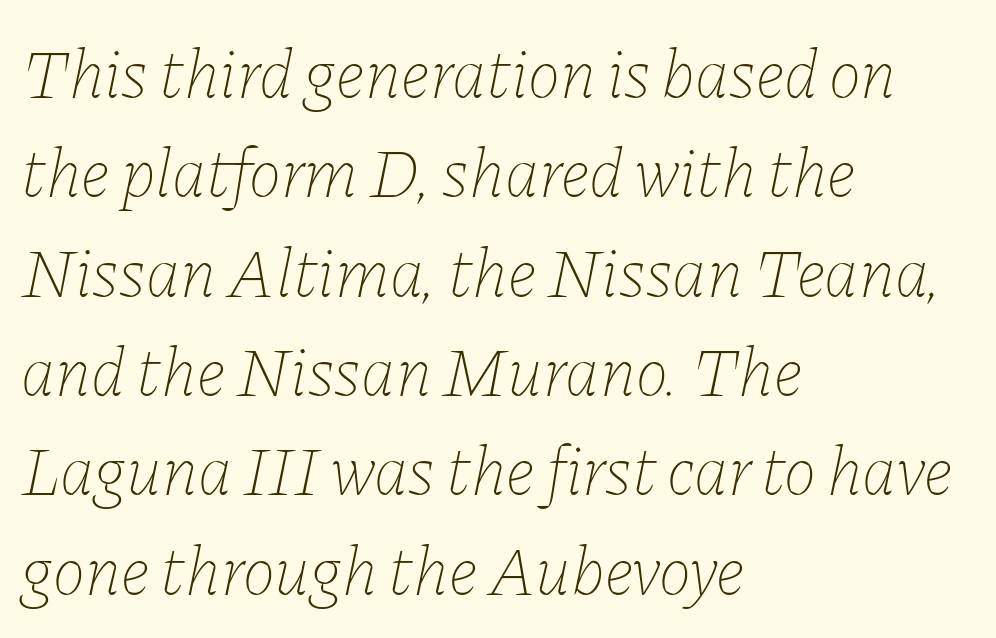
{"italic": "yes", "lean": "right", "slant_degrees": 11, "bold": "no", "weight": "thin", "width": "normal", "stroke_contrast": "low", "x_height": "medium", "monospaced": "no", "underline": "no", "align": "left", "line_spacing": "normal", "line_spacing_ratio": 1.44, "letter_spacing": "normal", "letter_spacing_em": 0.0, "glyph_px": 69}
